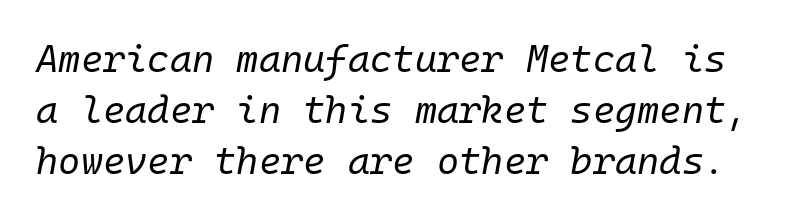
Q: Is the text bold? A: No.
Q: Is the text italic (slanted)? A: Yes, it leans right by about 10 degrees.
Q: Is the text underlined? A: No.
Q: Is the spacing between letters normal or unusually wide? A: Normal.
Q: Is the spacing between lines tight, normal or loose? A: Normal.
Q: Width (condensed, normal, or wide)? A: Normal.
Q: Stroke contrast? A: Low.
Q: x-height? A: Medium.
Q: Monospaced? A: Yes.
